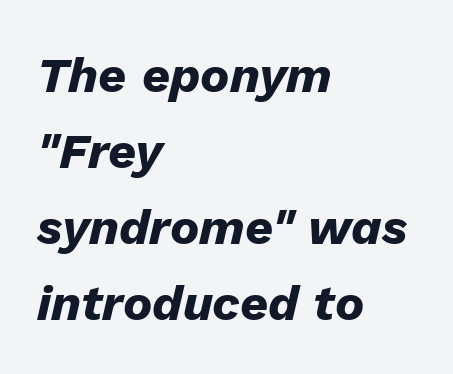
This sample has the flowing, uneven cadence of proportional lettering. Bold? Absolutely — the strokes are thick and heavy. Layout note: lines flush left. Baseline-to-baseline distance is the conventional proportion of letter height. The rendering applies a slant to the glyphs. Here the glyphs are tracked normally, forming tight word shapes.
